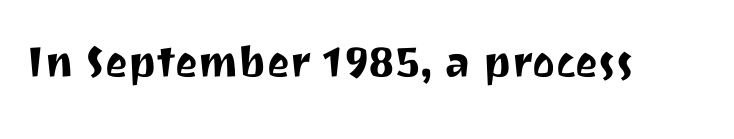
Q: Is the text italic (slanted)? A: No, it is upright.
Q: Is the typeface a serif or a sans-serif typeface? A: Sans-serif.
Q: Is the text underlined? A: No.
Q: Is the spacing between letters normal or unusually wide? A: Normal.
Q: Width (condensed, normal, or wide)? A: Normal.
Q: Stroke contrast? A: Medium.
Q: x-height? A: Medium.
Q: Monospaced? A: No.
